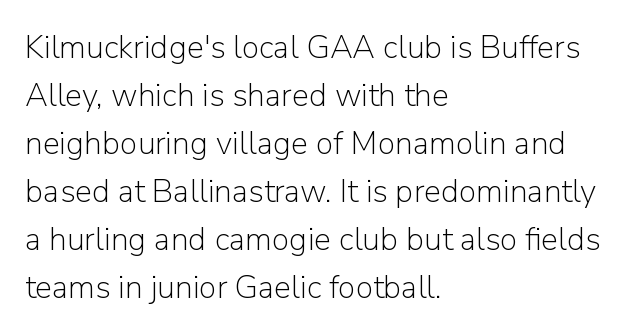
Q: Is the text bold? A: No.
Q: Is the text italic (slanted)? A: No, it is upright.
Q: Is the typeface a serif or a sans-serif typeface? A: Sans-serif.
Q: Is the text underlined? A: No.
Q: How is the paragraph aligned? A: Left-aligned.
Q: Is the spacing between letters normal or unusually wide? A: Normal.
Q: Is the spacing between lines tight, normal or loose? A: Normal.
Q: Width (condensed, normal, or wide)? A: Normal.
Q: Stroke contrast? A: Low.
Q: x-height? A: Medium.
Q: Monospaced? A: No.
